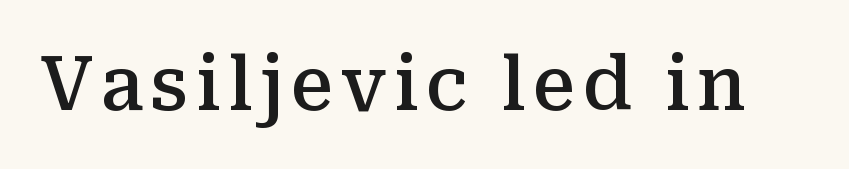
The image shows 75 px semibold serif type, upright; set not underlined; medium stroke contrast and a medium x-height.
